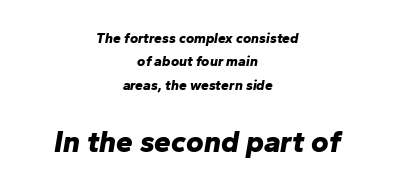
The image shows 30 px bold type, italic (leaning right); set centered, normal line spacing (1.67x), normal letter spacing, not underlined; the second (bottom) block is 2.14x larger; low stroke contrast and a medium x-height.
